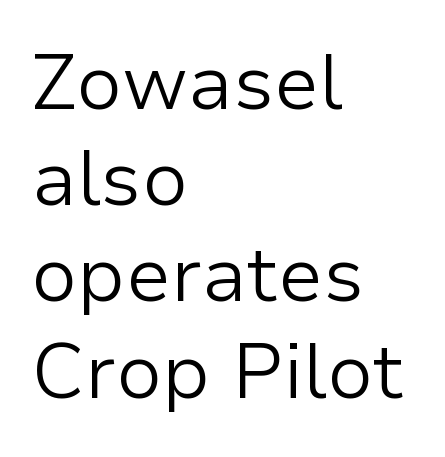
{"serif": "no", "italic": "no", "bold": "no", "weight": "light", "width": "normal", "stroke_contrast": "low", "x_height": "medium", "monospaced": "no", "underline": "no", "align": "left", "line_spacing": "normal", "line_spacing_ratio": 1.25, "letter_spacing": "normal", "letter_spacing_em": 0.0, "glyph_px": 77}
